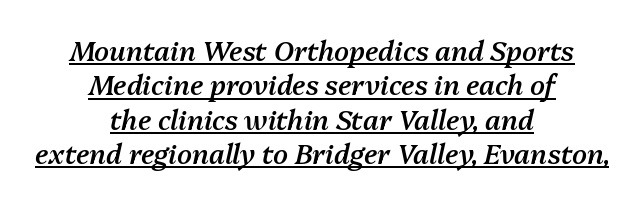
{"italic": "yes", "lean": "right", "slant_degrees": 13, "bold": "semi", "underline": "yes", "align": "center", "line_spacing": "normal", "line_spacing_ratio": 1.27, "letter_spacing": "normal", "letter_spacing_em": 0.0, "glyph_px": 27}
